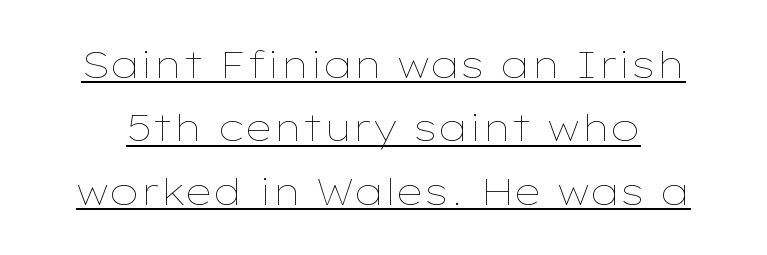
Q: Is the text bold? A: No.
Q: Is the text italic (slanted)? A: No, it is upright.
Q: Is the text underlined? A: Yes.
Q: Is the spacing between letters normal or unusually wide? A: Normal.
Q: Is the spacing between lines tight, normal or loose? A: Normal.
Q: Width (condensed, normal, or wide)? A: Wide.
Q: Stroke contrast? A: Low.
Q: x-height? A: Medium.
Q: Monospaced? A: No.
